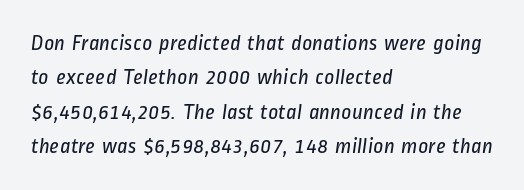
The image shows 22 px text type; set left-aligned, normal line spacing (1.56x), normal letter spacing, not underlined.
